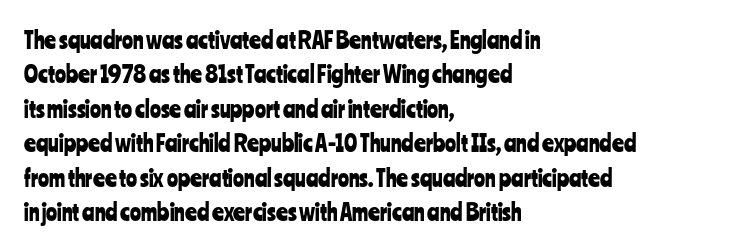
The image shows 23 px text type, upright; set left-aligned, normal line spacing (1.5x), normal letter spacing, not underlined.
